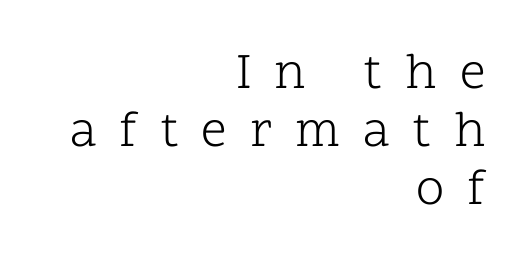
All the whitespace from short lines collects on the left. Honestly, the letter spacing is so wide it's the main thing you notice. The string is rendered with underlining switched off. The font's upright variant was chosen for this text. Proportional: the letters do not fall into vertical columns. Is there much room between lines? No — they nearly touch.
